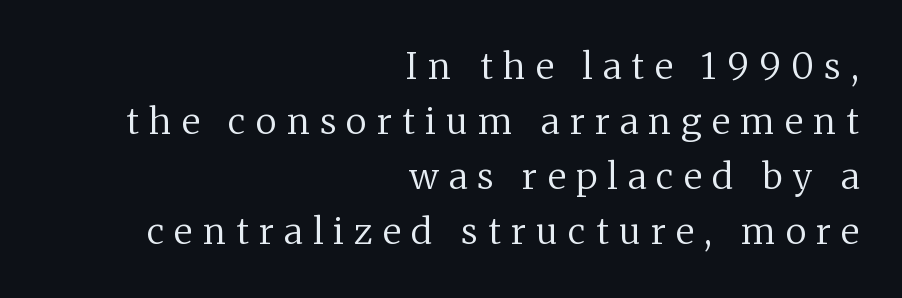
The passage shown is typeset with a serif family. Where is the straight margin? On the right. Descenders hang freely into open space. The type is letterspaced generously, with wide tracking.
